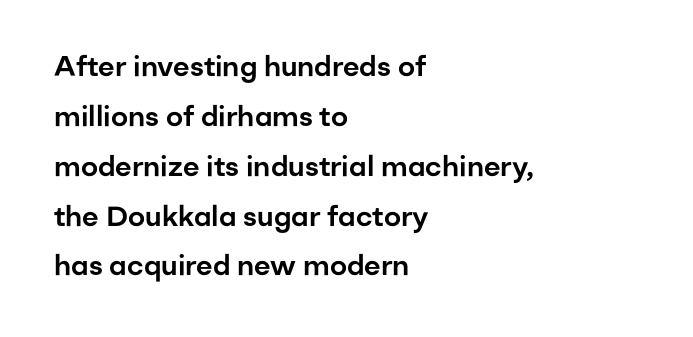
{"serif": "no", "italic": "no", "width": "normal", "stroke_contrast": "low", "x_height": "medium", "monospaced": "no", "underline": "no", "align": "left", "line_spacing_ratio": 1.78, "letter_spacing": "normal", "letter_spacing_em": 0.0, "glyph_px": 28}
